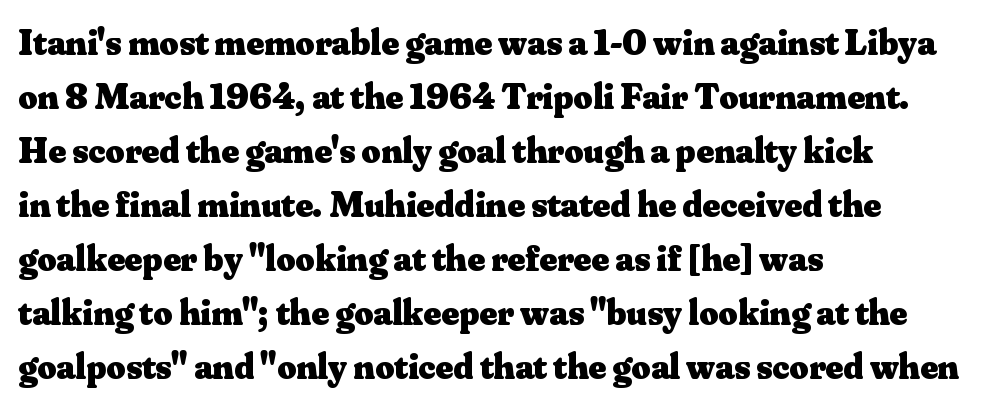
Every character sits straight up, as roman type does. The string is rendered with underlining switched off. Chunky letters — that's bold for sure. Look at the bottom of the vertical strokes: they flare into serifs here.
